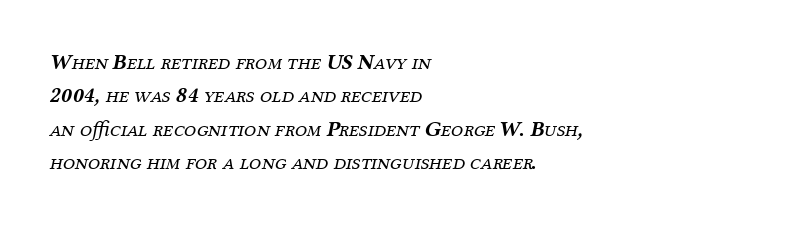
{"italic": "yes", "lean": "right", "slant_degrees": 12, "bold": "no", "underline": "no", "align": "left", "line_spacing": "normal", "line_spacing_ratio": 1.52, "letter_spacing": "normal", "letter_spacing_em": 0.0, "glyph_px": 22}
